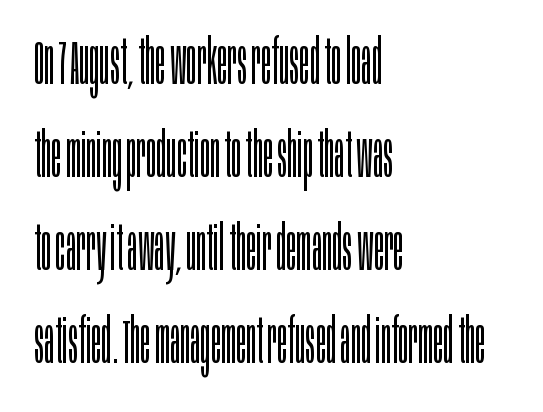
Q: Is the text bold? A: No.
Q: Is the text italic (slanted)? A: No, it is upright.
Q: Is the typeface a serif or a sans-serif typeface? A: Sans-serif.
Q: Is the text underlined? A: No.
Q: How is the paragraph aligned? A: Left-aligned.
Q: Is the spacing between letters normal or unusually wide? A: Normal.
Q: Is the spacing between lines tight, normal or loose? A: Normal.
Q: Width (condensed, normal, or wide)? A: Condensed.
Q: Stroke contrast? A: Low.
Q: x-height? A: Large.
Q: Monospaced? A: No.
